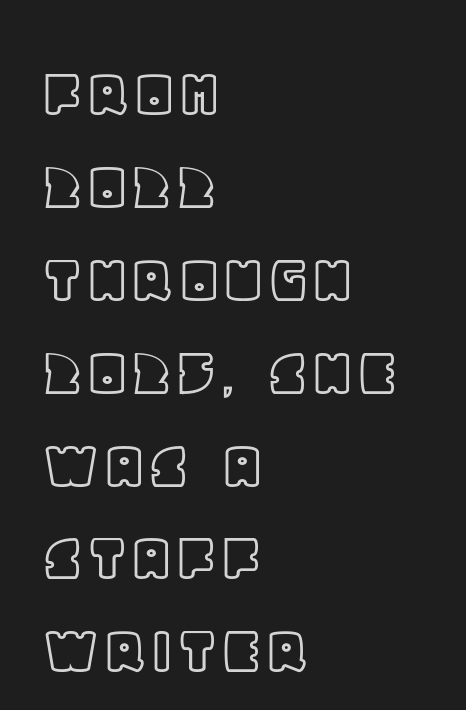
Alignment: flush left. Nope, not italic — everything's standing straight. In terms of letterspacing, this is plain default setting. Whoever set this chose a conventional vertical rhythm.
